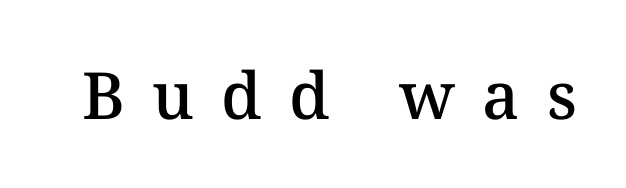
Q: Is the text bold? A: Semi-bold.
Q: Is the text italic (slanted)? A: No, it is upright.
Q: Is the text underlined? A: No.
Q: Is the spacing between letters normal or unusually wide? A: Unusually wide.
Q: Width (condensed, normal, or wide)? A: Normal.
Q: Stroke contrast? A: Medium.
Q: x-height? A: Medium.
Q: Monospaced? A: No.
